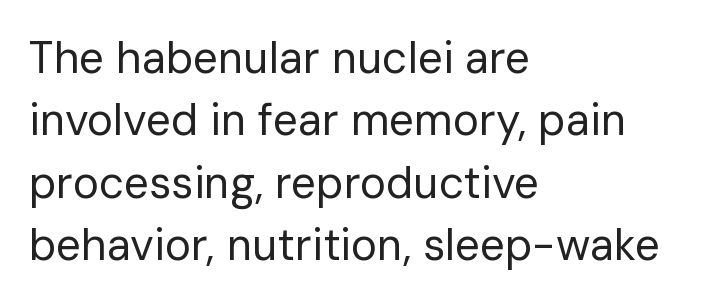
Q: Is the text bold? A: No.
Q: Is the text italic (slanted)? A: No, it is upright.
Q: Is the typeface a serif or a sans-serif typeface? A: Sans-serif.
Q: Is the text underlined? A: No.
Q: How is the paragraph aligned? A: Left-aligned.
Q: Is the spacing between letters normal or unusually wide? A: Normal.
Q: Is the spacing between lines tight, normal or loose? A: Normal.
Q: Width (condensed, normal, or wide)? A: Normal.
Q: Stroke contrast? A: Low.
Q: x-height? A: Medium.
Q: Monospaced? A: No.
